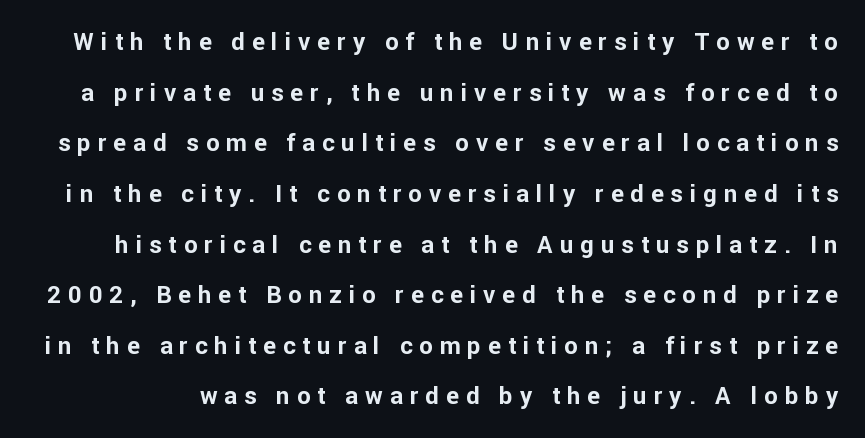
Rows of type keep a wide berth in the vertical direction. The type is letterspaced generously, with wide tracking. Set as a true bold cut, around the 700 mark. Type without underlining. Unlike italic type, these characters show no tilt at all.
